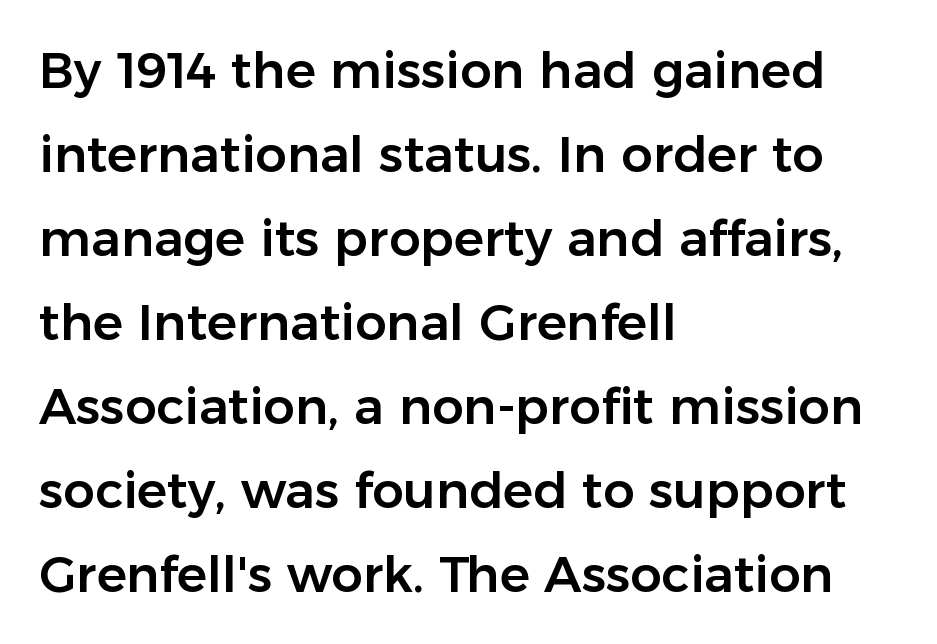
The image shows 50 px sans-serif type, upright; set left-aligned, normal line spacing (1.68x), normal letter spacing, not underlined; low stroke contrast and a medium x-height.
